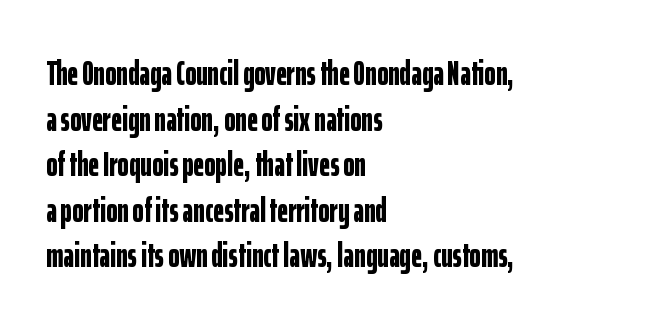
You could call the tracking neutral — neither tight nor loose. The lines sit at an ordinary, default distance from one another. Decoration check: the copy has no underline. Ordinary non-slanted type is in use. Caption: multi-line text, flush left, ragged right. Here the designer chose a conventional face with non-uniform glyph widths.
